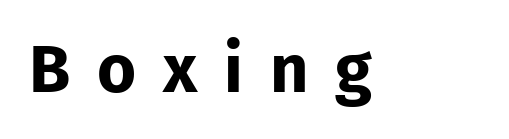
{"serif": "no", "italic": "no", "bold": "yes", "weight": "bold", "width": "normal", "stroke_contrast": "low", "x_height": "medium", "monospaced": "no", "underline": "no", "letter_spacing": "wide", "letter_spacing_em": 0.4, "glyph_px": 67}
